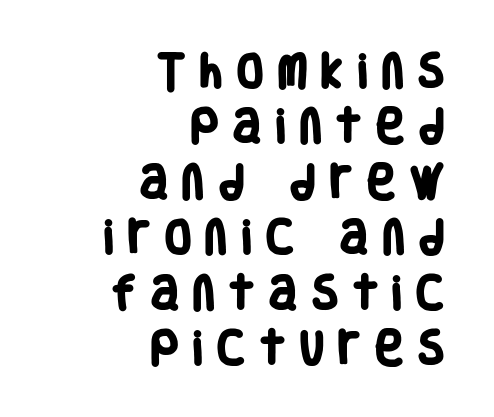
Q: Is the text bold? A: Yes.
Q: Is the typeface a serif or a sans-serif typeface? A: Sans-serif.
Q: Is the text underlined? A: No.
Q: How is the paragraph aligned? A: Right-aligned.
Q: Is the spacing between letters normal or unusually wide? A: Unusually wide.
Q: Is the spacing between lines tight, normal or loose? A: Normal.
Q: Width (condensed, normal, or wide)? A: Condensed.
Q: Stroke contrast? A: Low.
Q: x-height? A: Large.
Q: Monospaced? A: No.
